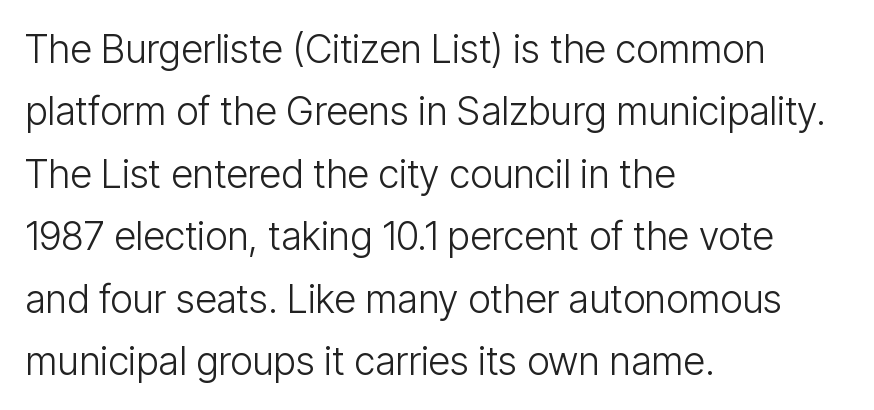
{"serif": "no", "italic": "no", "bold": "no", "weight": "light", "width": "condensed", "stroke_contrast": "low", "x_height": "medium", "monospaced": "no", "underline": "no", "align": "left", "line_spacing": "normal", "line_spacing_ratio": 1.6, "letter_spacing": "normal", "letter_spacing_em": 0.0, "glyph_px": 39}
